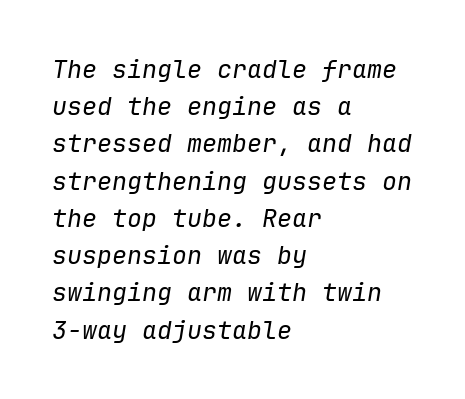
{"italic": "yes", "lean": "right", "slant_degrees": 9, "bold": "no", "underline": "no", "align": "left", "line_spacing": "normal", "line_spacing_ratio": 1.49, "letter_spacing": "normal", "letter_spacing_em": 0.0, "glyph_px": 25}
